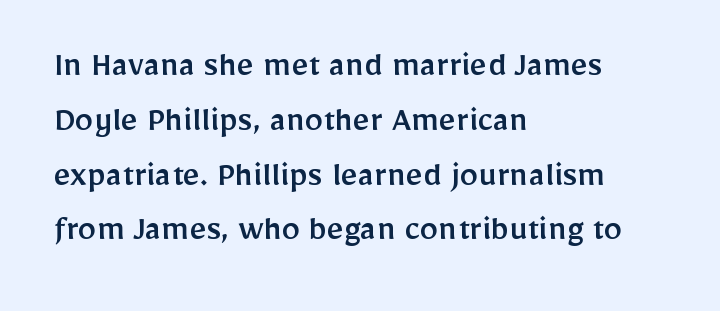
This rendering employs a face without finishing strokes, i.e., a sans-serif. The face used here is rendered with its standard letterfit. In CSS terms this would be text-align: left. Ascenders rise straight up at ninety degrees.
